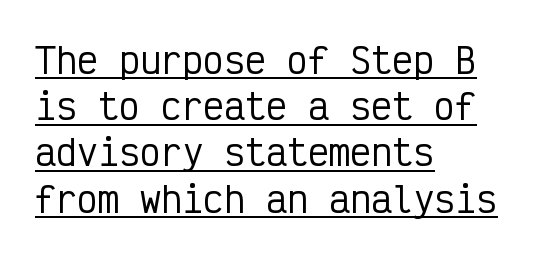
{"serif": "no", "italic": "no", "width": "condensed", "stroke_contrast": "low", "x_height": "medium", "monospaced": "yes", "underline": "yes", "align": "left", "line_spacing": "normal", "line_spacing_ratio": 1.32, "letter_spacing": "normal", "letter_spacing_em": 0.0, "glyph_px": 35}
